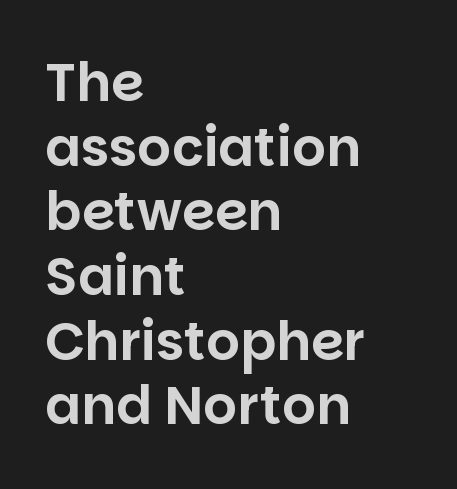
Q: Is the text italic (slanted)? A: No, it is upright.
Q: Is the typeface a serif or a sans-serif typeface? A: Sans-serif.
Q: Is the text underlined? A: No.
Q: How is the paragraph aligned? A: Left-aligned.
Q: Is the spacing between letters normal or unusually wide? A: Normal.
Q: Width (condensed, normal, or wide)? A: Normal.
Q: Stroke contrast? A: Low.
Q: x-height? A: Large.
Q: Monospaced? A: No.
